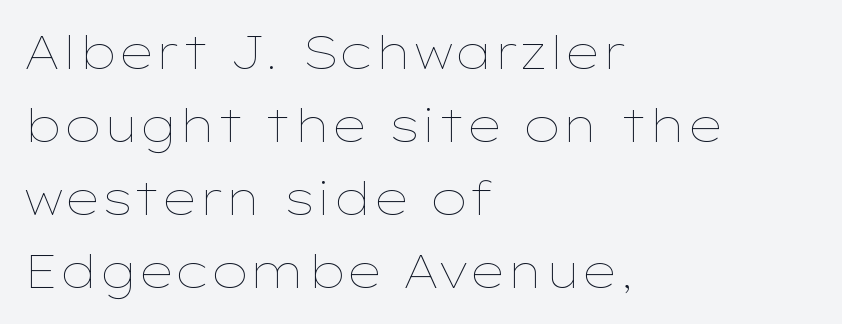
In CSS terms this would be text-align: left. Note the varied advance widths — an 'i' is clearly narrower than an 'm'. This block has exactly the height ordinary leading produces. Descenders are the only things crossing below the line. Stem width sits at or under what a default text font uses. The letterforms sit shoulder to shoulder at normal distance.
